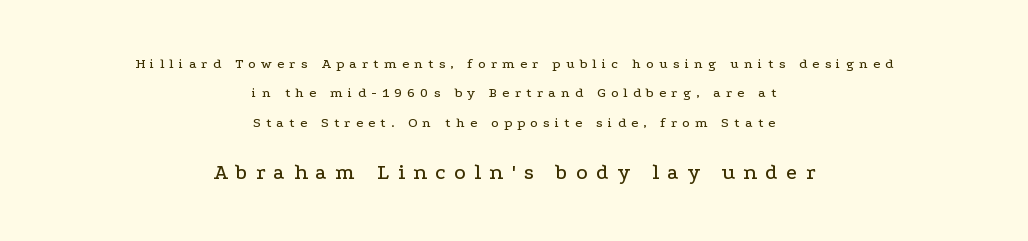
Caption: expanded tracking, letters set apart. The passage shown begins with its smaller block and ends with its larger one. The setting favours the middle, as headings and verse often do. The specimen reads as upright at a glance. Beneath every word, the page is bare. One glance says open: line gaps are wider than usual.
